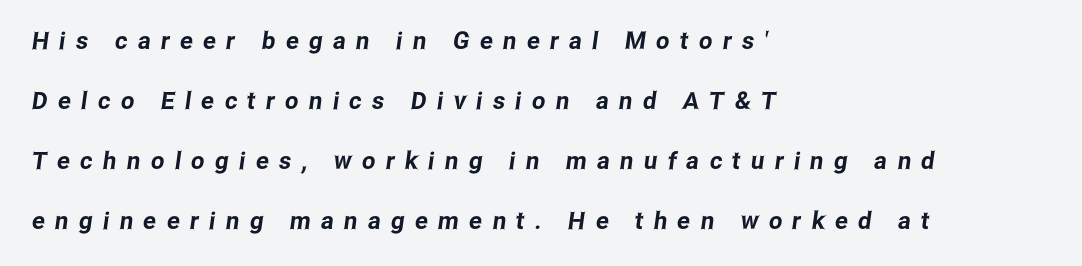
Q: Is the text underlined? A: No.
Q: How is the paragraph aligned? A: Left-aligned.
Q: Is the spacing between letters normal or unusually wide? A: Unusually wide.
Q: Is the spacing between lines tight, normal or loose? A: Loose.
